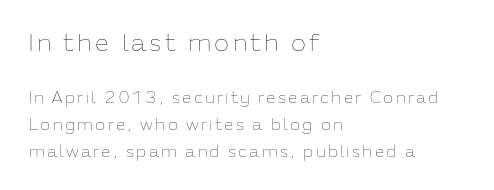
Q: Is the text bold? A: No.
Q: Is the text italic (slanted)? A: No, it is upright.
Q: Is the text underlined? A: No.
Q: How is the paragraph aligned? A: Left-aligned.
Q: Is the spacing between lines tight, normal or loose? A: Normal.
Q: Which block of text is set in a larger size, the first (top) or the second (bottom)? A: The first (top) one.
